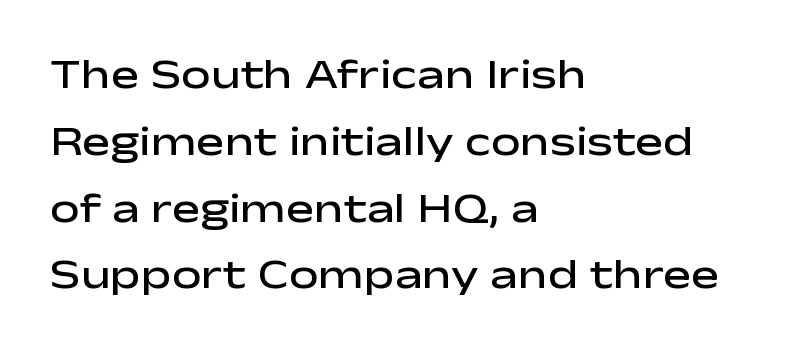
{"serif": "no", "italic": "no", "bold": "semi", "weight": "semibold", "width": "wide", "stroke_contrast": "low", "x_height": "medium", "monospaced": "no", "underline": "no", "align": "left", "line_spacing": "normal", "line_spacing_ratio": 1.59, "letter_spacing": "normal", "letter_spacing_em": 0.0, "glyph_px": 42}
